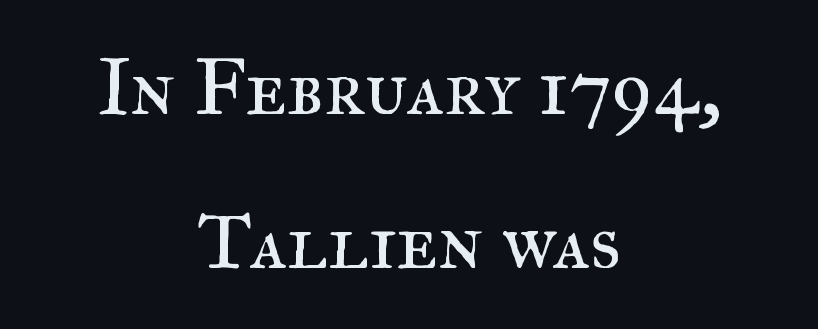
The image shows 80 px regular-weight serif type, upright; set centered, loose line spacing (1.93x), normal letter spacing, not underlined; medium stroke contrast and a small x-height.
